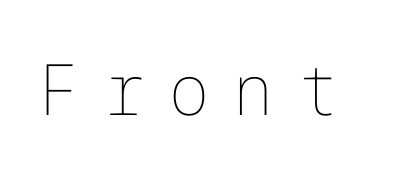
These lines were composed using upright roman letters. Bare-footed words on every line. Loose tracking; the words dissolve into strings of separated letters. A light-to-regular cut is what we see here.
